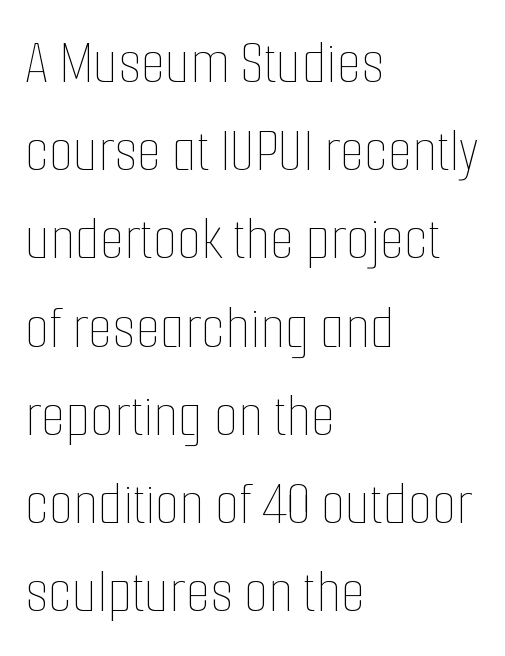
{"italic": "no", "bold": "no", "weight": "thin", "width": "condensed", "stroke_contrast": "low", "x_height": "medium", "monospaced": "no", "underline": "no", "align": "left", "line_spacing": "normal", "line_spacing_ratio": 1.4, "letter_spacing": "normal", "letter_spacing_em": 0.0, "glyph_px": 63}
